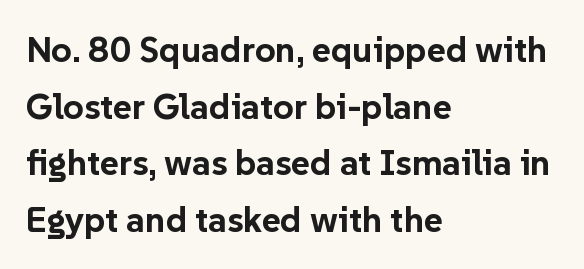
Q: Is the text bold? A: Yes.
Q: Is the text italic (slanted)? A: No, it is upright.
Q: Is the typeface a serif or a sans-serif typeface? A: Sans-serif.
Q: Is the text underlined? A: No.
Q: How is the paragraph aligned? A: Left-aligned.
Q: Is the spacing between letters normal or unusually wide? A: Normal.
Q: Is the spacing between lines tight, normal or loose? A: Normal.
Q: Width (condensed, normal, or wide)? A: Normal.
Q: Stroke contrast? A: Low.
Q: x-height? A: Medium.
Q: Monospaced? A: No.
